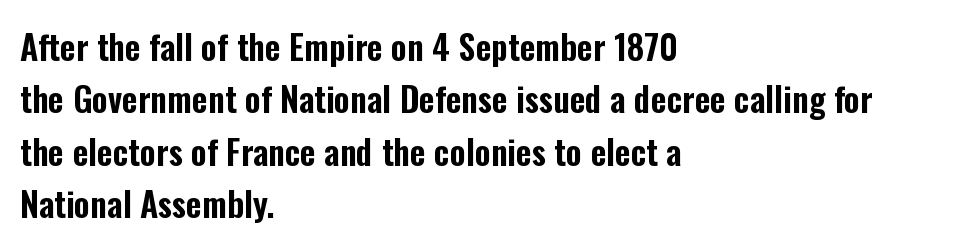
{"serif": "no", "italic": "no", "width": "condensed", "stroke_contrast": "low", "x_height": "medium", "monospaced": "no", "underline": "no", "align": "left", "line_spacing": "normal", "line_spacing_ratio": 1.54, "letter_spacing": "normal", "letter_spacing_em": 0.0, "glyph_px": 34}
